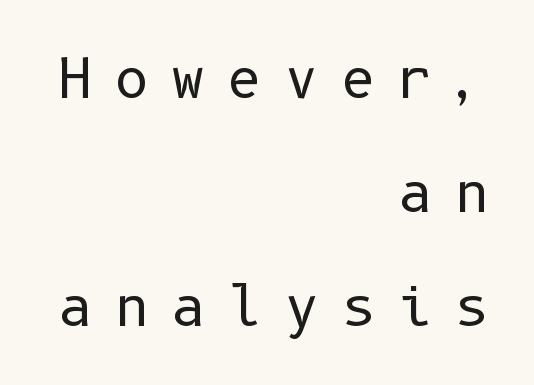
The image shows 54 px regular-weight sans-serif type, upright; set right-aligned, loose line spacing (2.11x), unusually wide letter spacing (+0.4 em), not underlined; low stroke contrast and a medium x-height.
